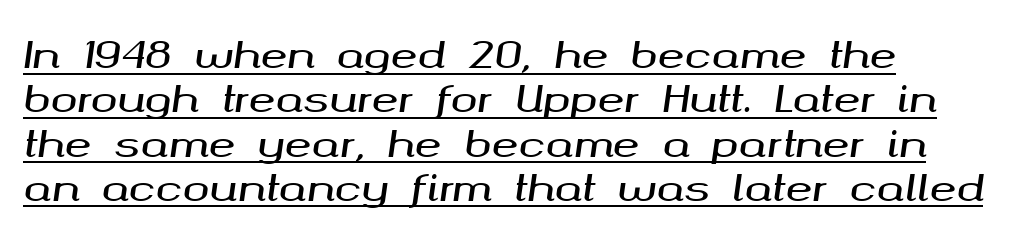
Proportional: the letters do not fall into vertical columns. These lines were composed using italics. Every word sits above its own underline. Compared with typical body copy, the letter spacing here is the same.
